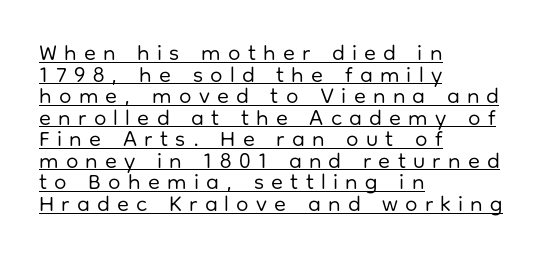
Q: Is the text bold? A: No.
Q: Is the text italic (slanted)? A: No, it is upright.
Q: Is the text underlined? A: Yes.
Q: How is the paragraph aligned? A: Left-aligned.
Q: Is the spacing between letters normal or unusually wide? A: Unusually wide.
Q: Is the spacing between lines tight, normal or loose? A: Tight.
